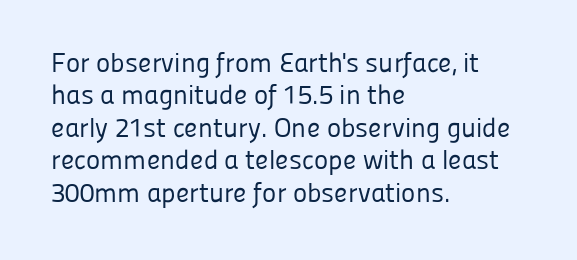
The image shows 27 px text type, upright; set left-aligned, line spacing 1.2x, normal letter spacing, not underlined.
